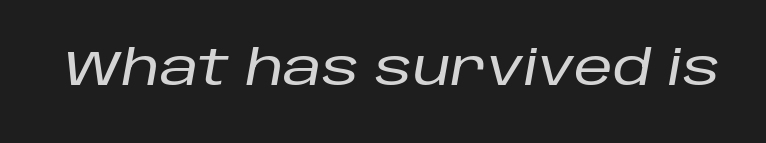
Would a proofreader flag this as italicized? Yes. Just letters on the line, the space beneath them empty. You could not count columns in this text — the font is proportionally spaced. Each word holds together tightly as a unit, with standard inter-letter gaps.
